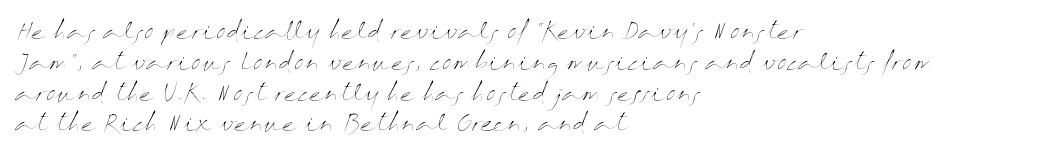
The image shows 22 px text type; set left-aligned, normal line spacing (1.4x), normal letter spacing, not underlined.
